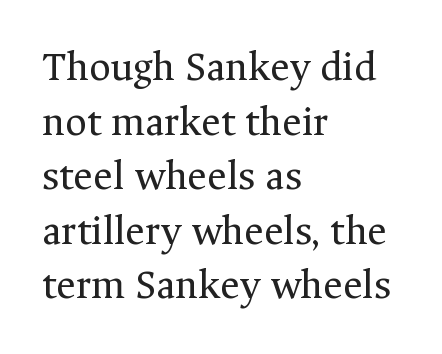
Q: Is the text bold? A: No.
Q: Is the text italic (slanted)? A: No, it is upright.
Q: Is the typeface a serif or a sans-serif typeface? A: Serif.
Q: Is the text underlined? A: No.
Q: How is the paragraph aligned? A: Left-aligned.
Q: Is the spacing between letters normal or unusually wide? A: Normal.
Q: Is the spacing between lines tight, normal or loose? A: Normal.
Q: Width (condensed, normal, or wide)? A: Normal.
Q: Stroke contrast? A: Medium.
Q: x-height? A: Medium.
Q: Monospaced? A: No.
